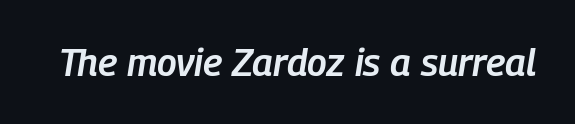
{"italic": "yes", "lean": "right", "slant_degrees": 9, "bold": "semi", "weight": "semibold", "width": "condensed", "stroke_contrast": "low", "x_height": "medium", "monospaced": "no", "underline": "no", "letter_spacing": "normal", "letter_spacing_em": 0.0, "glyph_px": 38}
